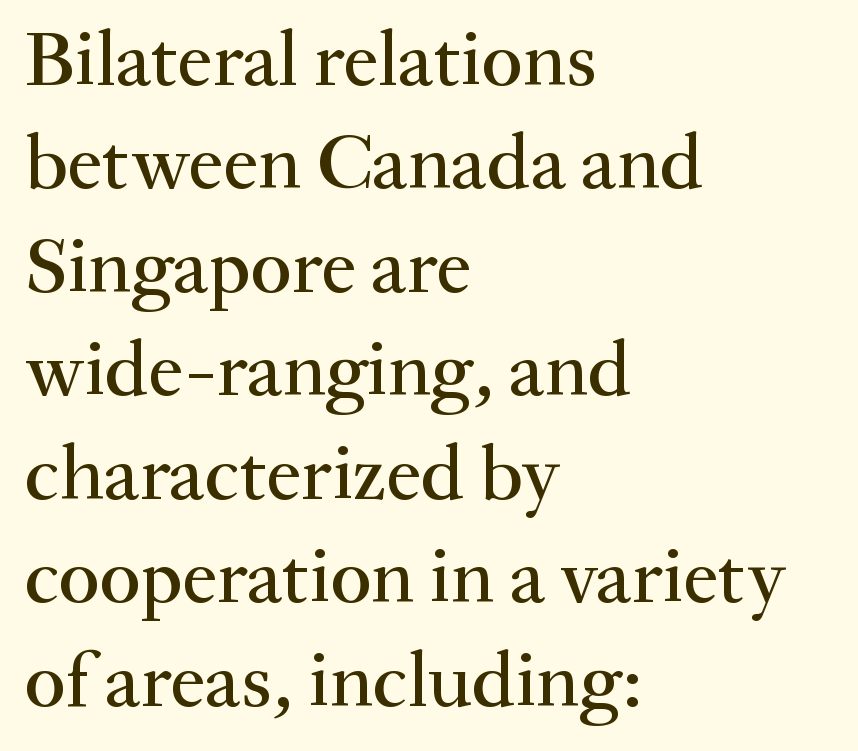
The image shows 79 px serif type, upright; set left-aligned, normal line spacing (1.31x), normal letter spacing, not underlined; medium stroke contrast and a small x-height.
